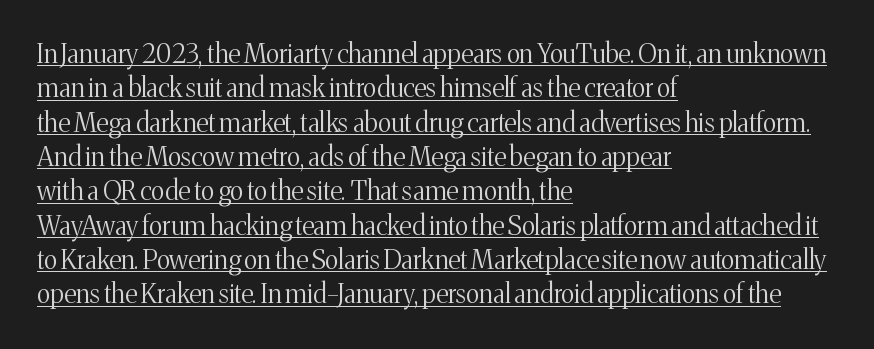
Q: Is the text bold? A: No.
Q: Is the text italic (slanted)? A: No, it is upright.
Q: Is the text underlined? A: Yes.
Q: How is the paragraph aligned? A: Left-aligned.
Q: Is the spacing between letters normal or unusually wide? A: Normal.
Q: Is the spacing between lines tight, normal or loose? A: Normal.
